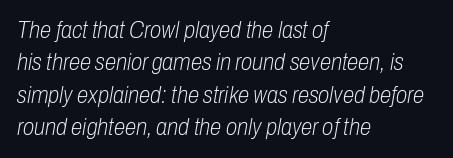
The lines sit at an ordinary, default distance from one another. Underline: absent. The specimen reads as italic at a glance. One-word summary of the alignment: left. Words appear dense and cohesive because spacing is normal. Stroke mass is kept to a normal reading level or below.
